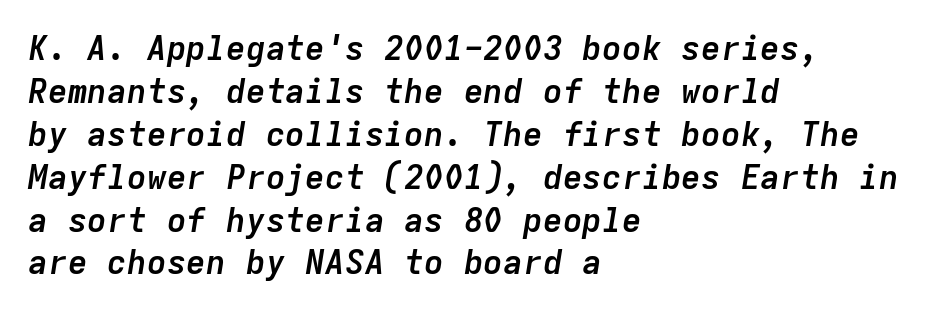
{"italic": "yes", "lean": "right", "slant_degrees": 9, "bold": "yes", "weight": "semibold", "width": "normal", "stroke_contrast": "low", "x_height": "medium", "monospaced": "yes", "underline": "no", "align": "left", "line_spacing": "normal", "line_spacing_ratio": 1.3, "letter_spacing": "normal", "letter_spacing_em": 0.0, "glyph_px": 33}
